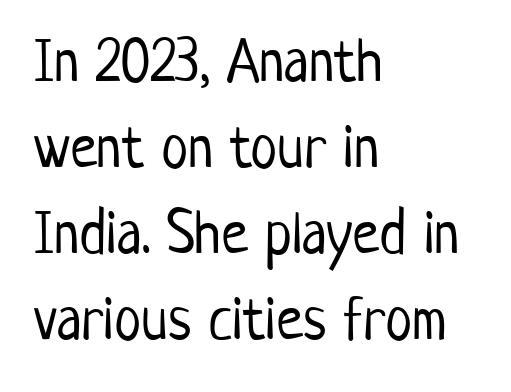
{"serif": "no", "italic": "no", "bold": "no", "weight": "light", "width": "condensed", "stroke_contrast": "low", "x_height": "medium", "monospaced": "no", "underline": "no", "align": "left", "line_spacing": "normal", "line_spacing_ratio": 1.41, "letter_spacing": "normal", "letter_spacing_em": 0.0, "glyph_px": 61}
